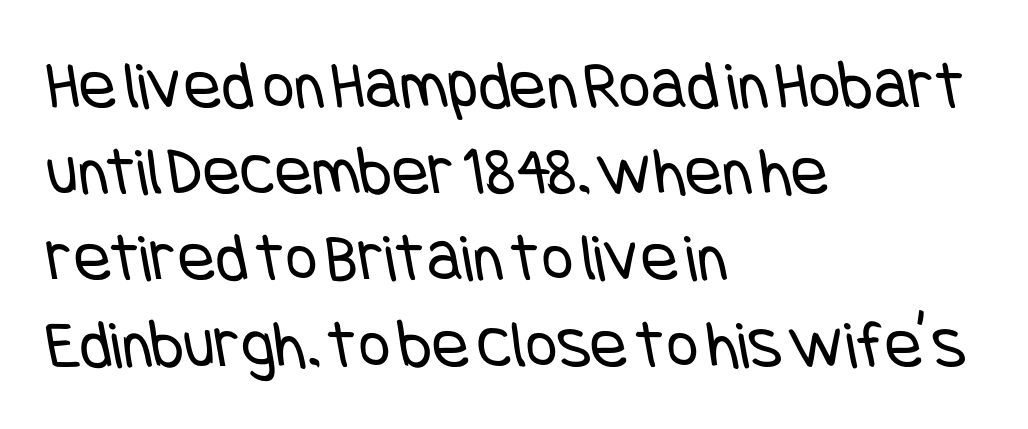
{"serif": "no", "bold": "no", "weight": "regular", "width": "condensed", "stroke_contrast": "low", "x_height": "large", "underline": "no", "align": "left", "line_spacing": "normal", "line_spacing_ratio": 1.25, "letter_spacing": "normal", "letter_spacing_em": 0.0, "glyph_px": 69}
